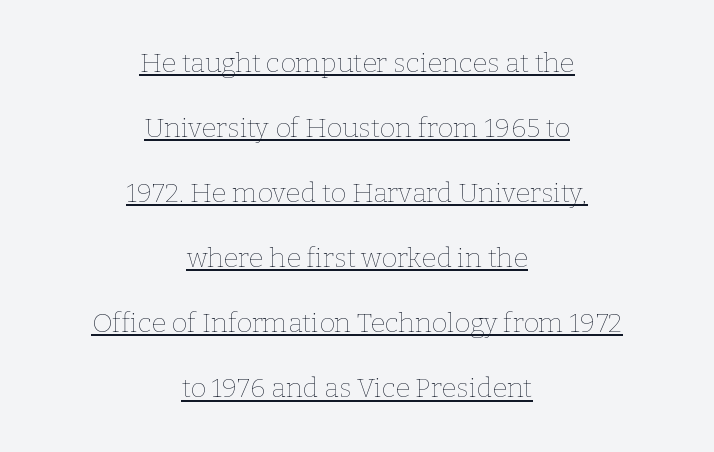
The image shows 27 px text type, upright; set centered, loose line spacing (2.41x), normal letter spacing, underlined.
